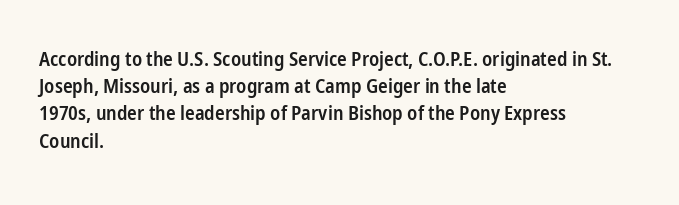
Q: Is the text bold? A: Semi-bold.
Q: Is the text italic (slanted)? A: No, it is upright.
Q: Is the text underlined? A: No.
Q: How is the paragraph aligned? A: Left-aligned.
Q: Is the spacing between letters normal or unusually wide? A: Normal.
Q: Is the spacing between lines tight, normal or loose? A: Normal.
